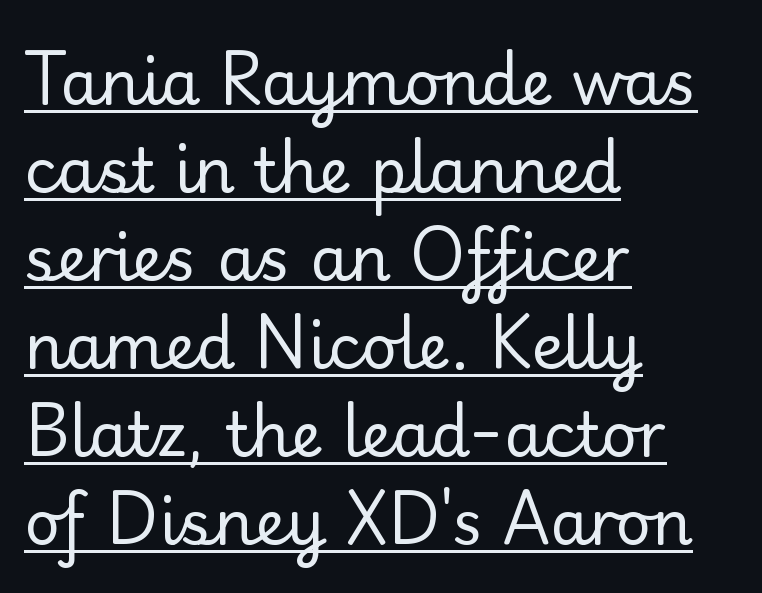
Q: Is the text bold? A: No.
Q: Is the text italic (slanted)? A: No, it is upright.
Q: Is the typeface a serif or a sans-serif typeface? A: Sans-serif.
Q: Is the text underlined? A: Yes.
Q: How is the paragraph aligned? A: Left-aligned.
Q: Is the spacing between letters normal or unusually wide? A: Normal.
Q: Is the spacing between lines tight, normal or loose? A: Normal.
Q: Width (condensed, normal, or wide)? A: Normal.
Q: Stroke contrast? A: Low.
Q: x-height? A: Small.
Q: Monospaced? A: No.
